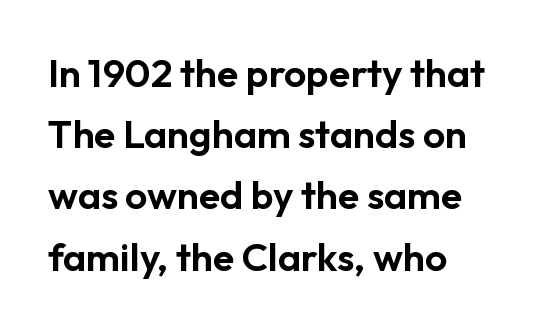
The image shows 39 px sans-serif type, upright; set left-aligned, normal line spacing (1.57x), normal letter spacing, not underlined; low stroke contrast and a medium x-height.
